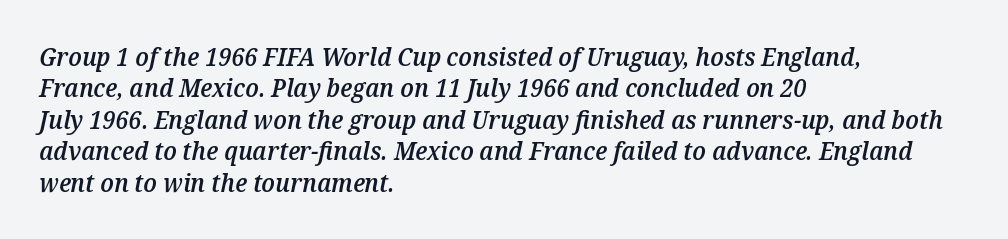
{"italic": "yes", "lean": "right", "slant_degrees": 12, "bold": "semi", "underline": "no", "align": "left", "line_spacing": "normal", "line_spacing_ratio": 1.26, "letter_spacing": "normal", "letter_spacing_em": 0.0, "glyph_px": 25}
